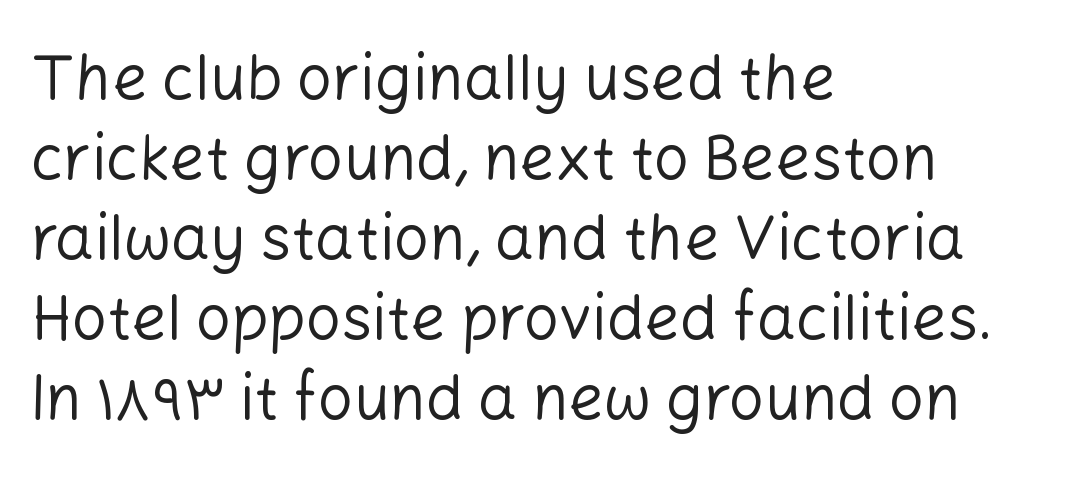
{"serif": "no", "italic": "no", "bold": "no", "weight": "regular", "width": "normal", "stroke_contrast": "low", "x_height": "medium", "monospaced": "no", "underline": "no", "align": "left", "line_spacing": "normal", "line_spacing_ratio": 1.29, "letter_spacing": "normal", "letter_spacing_em": 0.0, "glyph_px": 62}
